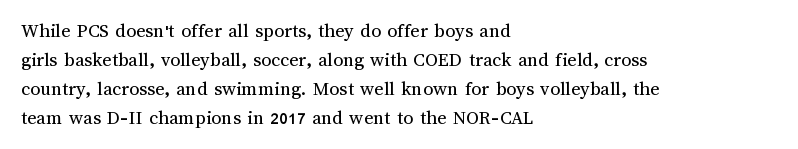
{"italic": "no", "bold": "no", "underline": "no", "align": "left", "line_spacing": "normal", "line_spacing_ratio": 1.45, "letter_spacing": "normal", "letter_spacing_em": 0.0, "glyph_px": 20}
